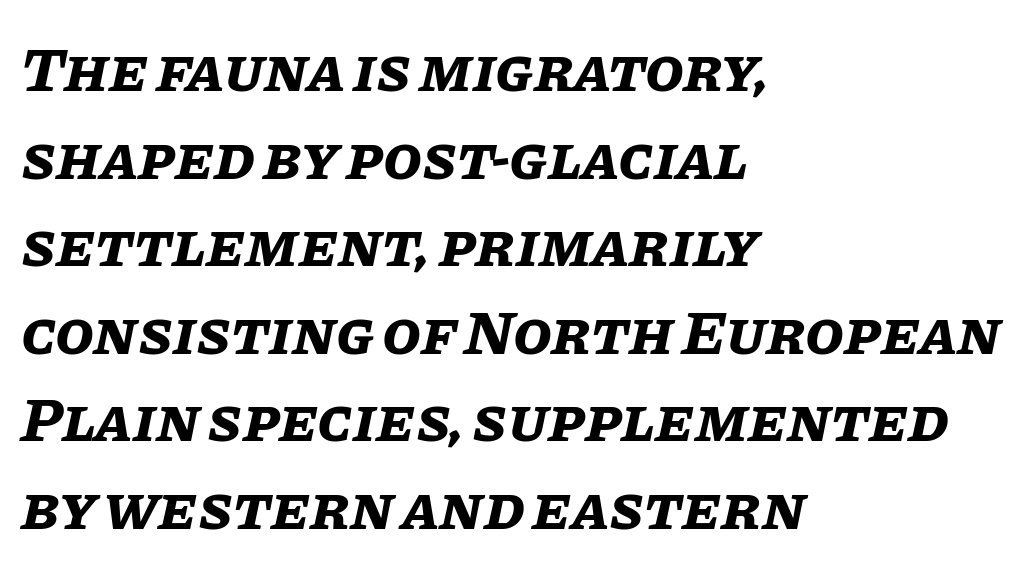
Look at the tracking — it's just the regular setting, nothing added. Notice how the stems are inclined rather than vertical — that's the hallmark of italics. The line-height multiplier appears to be the usual default. Compared with a centered layout, this one pins lines to the left instead. The face used here is proportionally spaced, like ordinary book or web type. The string is rendered with underlining switched off.
